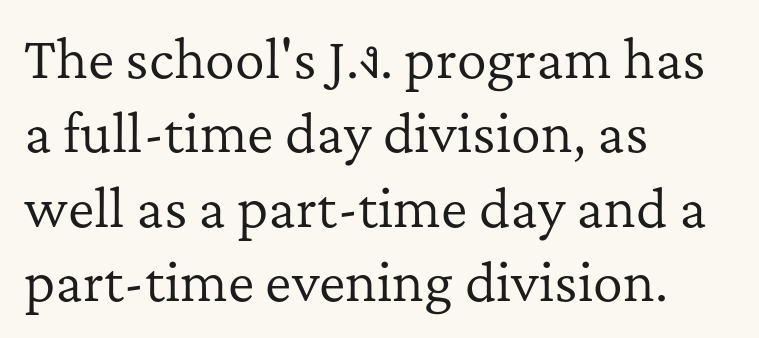
The image shows 50 px regular-weight serif type, upright; set left-aligned, normal line spacing (1.49x), normal letter spacing, not underlined; low stroke contrast and a medium x-height.
